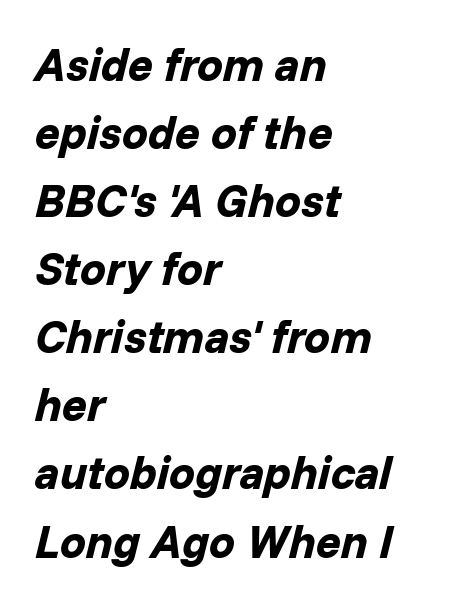
Q: Is the text bold? A: Yes.
Q: Is the text italic (slanted)? A: Yes, it leans right by about 14 degrees.
Q: Is the text underlined? A: No.
Q: How is the paragraph aligned? A: Left-aligned.
Q: Is the spacing between letters normal or unusually wide? A: Normal.
Q: Is the spacing between lines tight, normal or loose? A: Normal.
Q: Width (condensed, normal, or wide)? A: Normal.
Q: Stroke contrast? A: Low.
Q: x-height? A: Medium.
Q: Monospaced? A: No.
